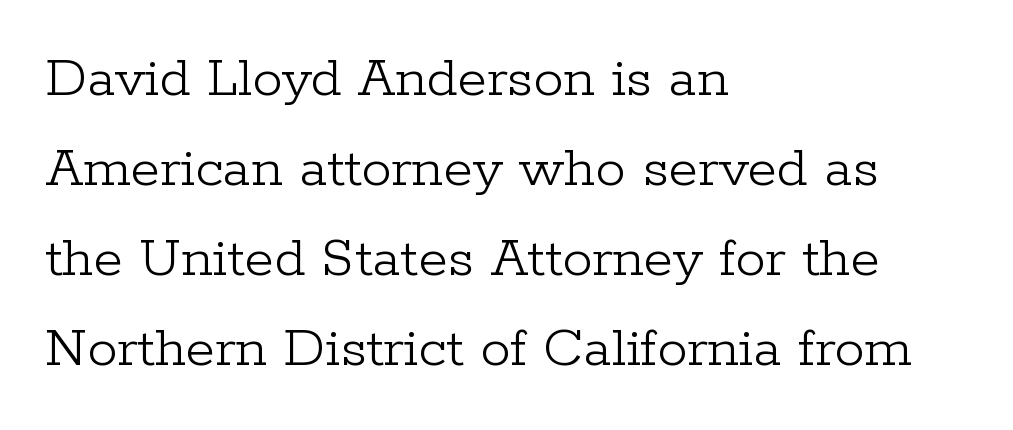
{"serif": "yes", "italic": "no", "bold": "no", "weight": "light", "width": "normal", "stroke_contrast": "low", "x_height": "medium", "monospaced": "no", "underline": "no", "align": "left", "line_spacing": "normal", "line_spacing_ratio": 1.5, "letter_spacing": "normal", "letter_spacing_em": 0.0, "glyph_px": 60}
